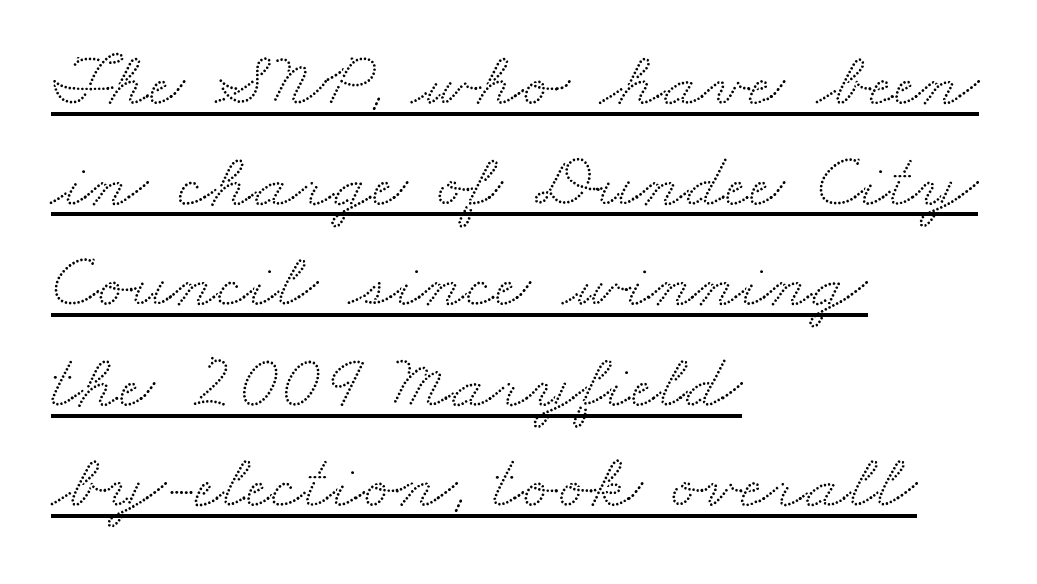
Horizontal bands of white between lines are of average thickness. Typeset ragged right — the left edge is the straight one. Between one letter and the next there's only the usual sliver of space. Classification — serif.
